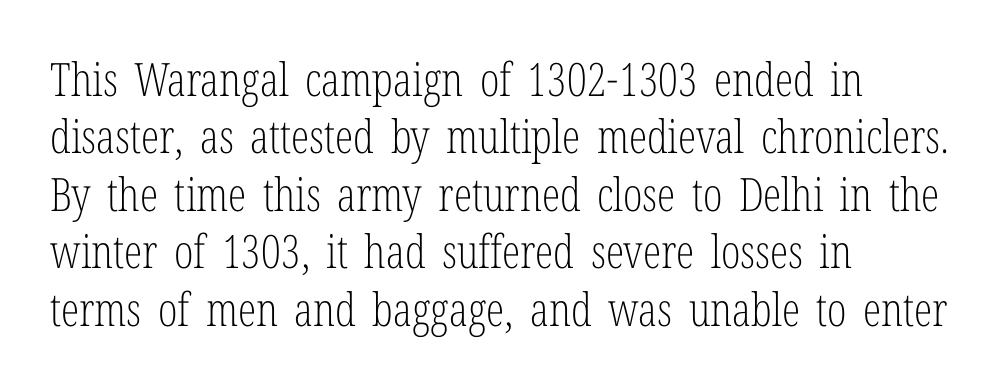
The face used here is rendered with its standard letterfit. The face used here is proportionally spaced, like ordinary book or web type. Unlike italic type, these characters show no tilt at all. The letters carry serifs — small finishing strokes at the ends of their stems.
